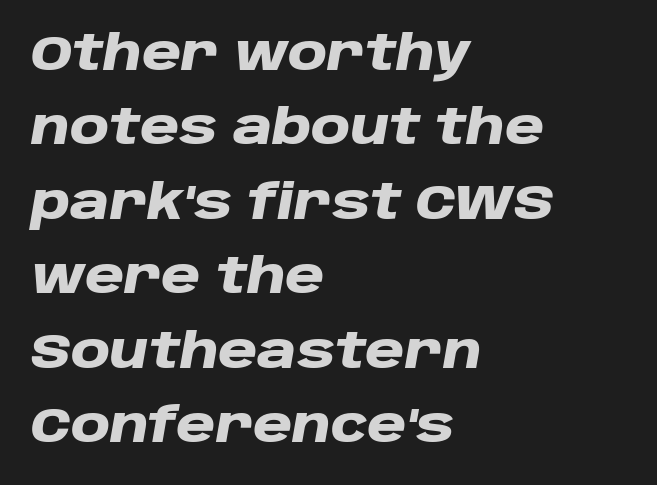
Italic: yes, the glyphs are oblique. The face used here has the dense, thick strokes of a bold. The face used here is proportionally spaced, like ordinary book or web type. These lines stack with their left ends in a neat column. The vertical gap from one line to the next is medium. The face used here is rendered with its standard letterfit.
